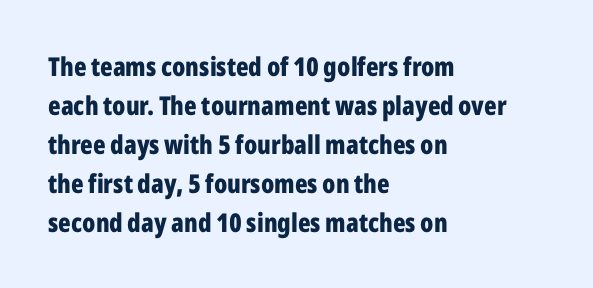
Q: Is the text bold? A: Yes.
Q: Is the text italic (slanted)? A: No, it is upright.
Q: Is the text underlined? A: No.
Q: How is the paragraph aligned? A: Left-aligned.
Q: Is the spacing between letters normal or unusually wide? A: Normal.
Q: Is the spacing between lines tight, normal or loose? A: Normal.
